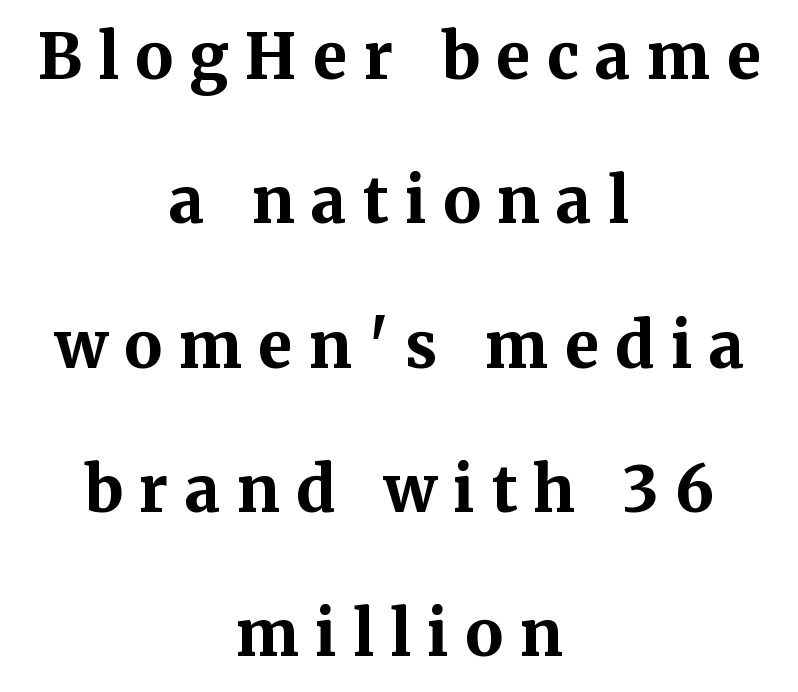
Q: Is the text bold? A: Yes.
Q: Is the text italic (slanted)? A: No, it is upright.
Q: Is the typeface a serif or a sans-serif typeface? A: Serif.
Q: Is the text underlined? A: No.
Q: How is the paragraph aligned? A: Centered.
Q: Is the spacing between letters normal or unusually wide? A: Unusually wide.
Q: Is the spacing between lines tight, normal or loose? A: Loose.
Q: Width (condensed, normal, or wide)? A: Normal.
Q: Stroke contrast? A: Medium.
Q: x-height? A: Medium.
Q: Monospaced? A: No.
